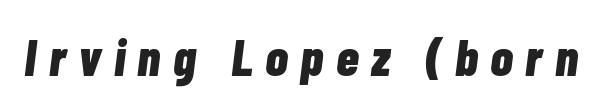
{"italic": "yes", "lean": "right", "slant_degrees": 7, "bold": "yes", "weight": "bold", "width": "condensed", "stroke_contrast": "low", "x_height": "medium", "monospaced": "no", "underline": "no", "letter_spacing": "wide", "letter_spacing_em": 0.24, "glyph_px": 52}
